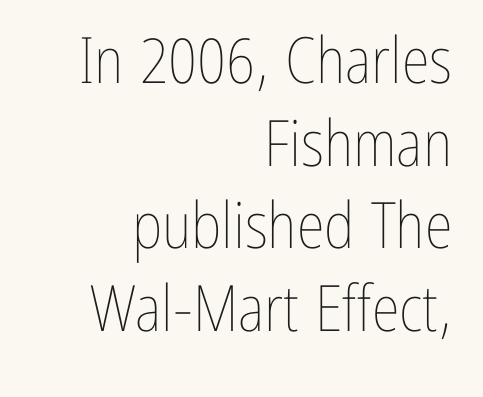
The image shows 64 px thin, condensed type, upright; set right-aligned, normal line spacing (1.29x), normal letter spacing, not underlined; low stroke contrast and a medium x-height.
